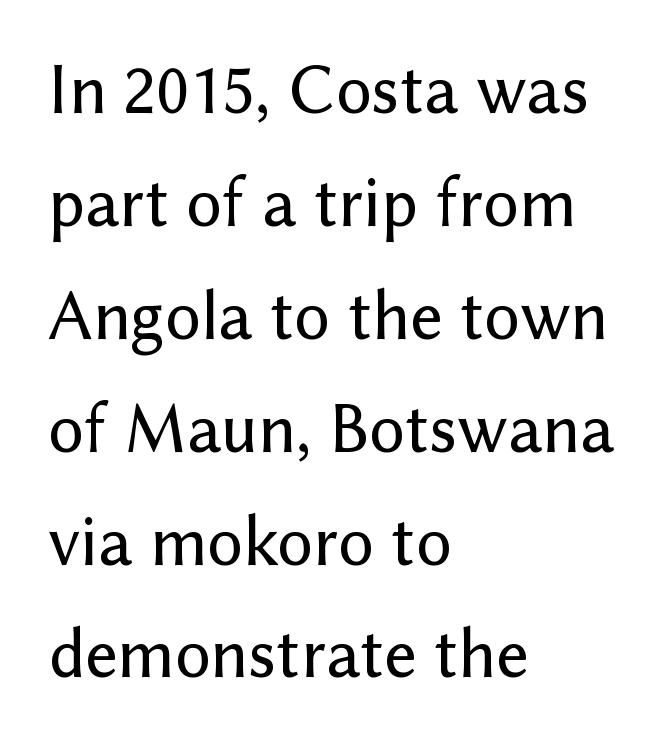
The image shows 71 px sans-serif type, upright; set left-aligned, normal line spacing (1.59x), normal letter spacing, not underlined; low stroke contrast and a medium x-height.
